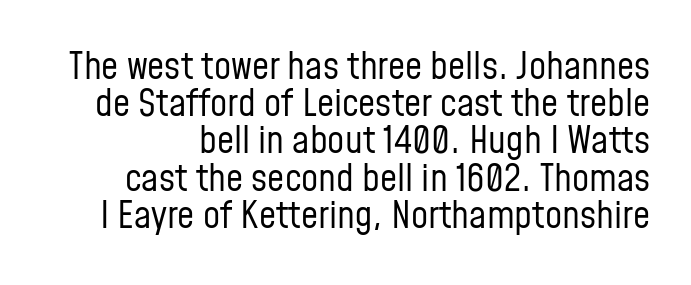
Q: Is the text bold? A: No.
Q: Is the text italic (slanted)? A: No, it is upright.
Q: Is the typeface a serif or a sans-serif typeface? A: Sans-serif.
Q: Is the text underlined? A: No.
Q: Is the spacing between letters normal or unusually wide? A: Normal.
Q: Is the spacing between lines tight, normal or loose? A: Tight.
Q: Width (condensed, normal, or wide)? A: Condensed.
Q: Stroke contrast? A: Low.
Q: x-height? A: Medium.
Q: Monospaced? A: No.
